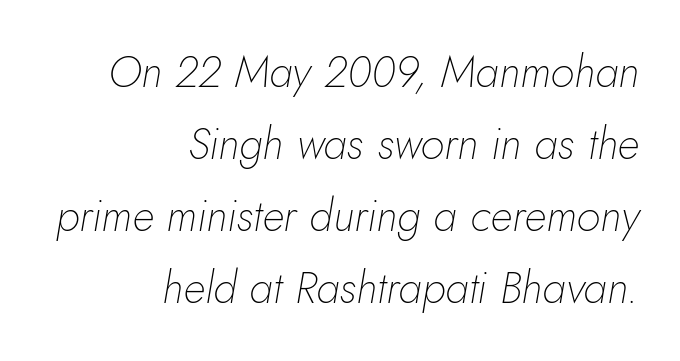
The image shows 44 px thin type, italic (leaning right); set right-aligned, normal line spacing (1.64x), normal letter spacing, not underlined; low stroke contrast and a small x-height.
